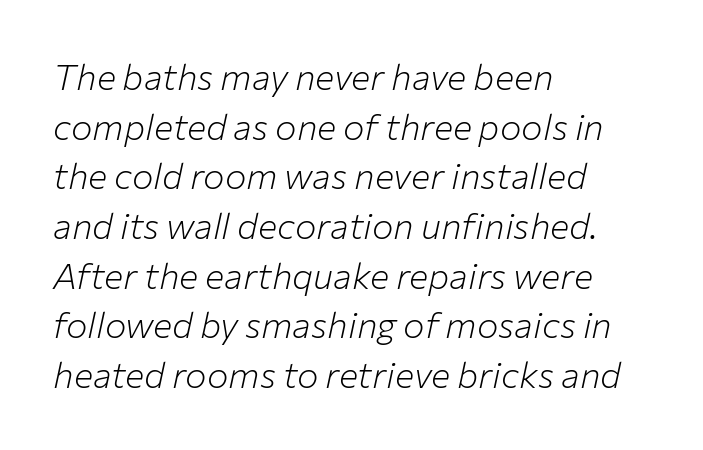
The image shows 36 px light type, italic (leaning right); set left-aligned, normal line spacing (1.38x), normal letter spacing, not underlined; low stroke contrast and a medium x-height.
